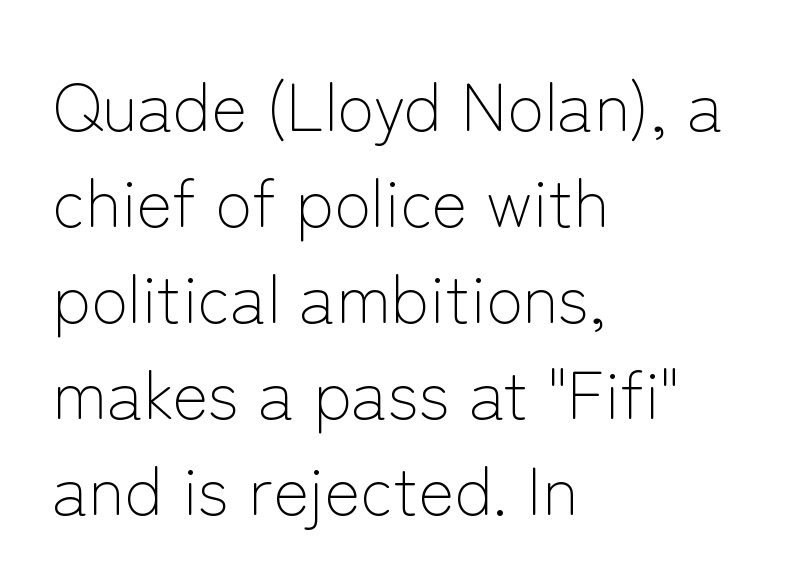
The glyphs in this specimen are sans serif. This reads as an unemphasized weight, regular at the heaviest. These lines stack with their left ends in a neat column. This is the regular roman posture of the typeface. The leading is moderate, giving the passage an even texture. A typesetter would call this proportional, since set widths differ per character.
